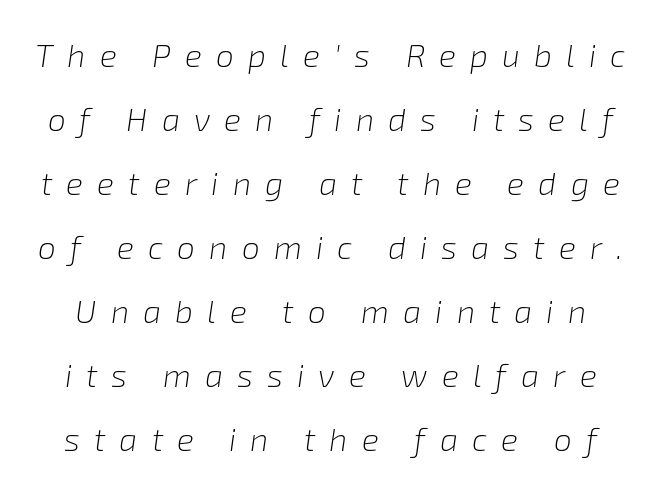
The typesetting does not lean heavy: it is not bold. This is oblique type, the kind used for emphasis or titles. Character widths vary here, with narrow letters taking less room than wide ones. The face used here is rendered with a markedly widened letterfit. Lines of text with bare space underneath. The space between consecutive lines is lavish.
